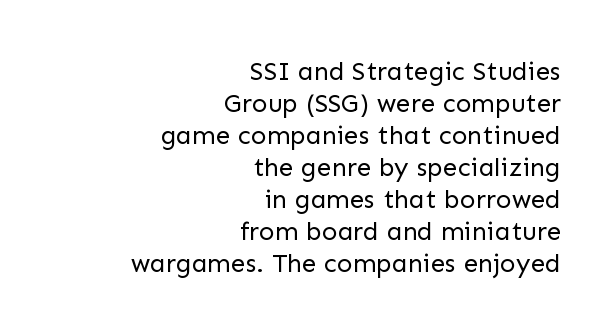
The typesetting does not lean heavy: it is not bold. The letters stand straight up with perfectly vertical stems. Nobody drew a line under any word here. Caption: multi-line text, flush right, ragged left.
